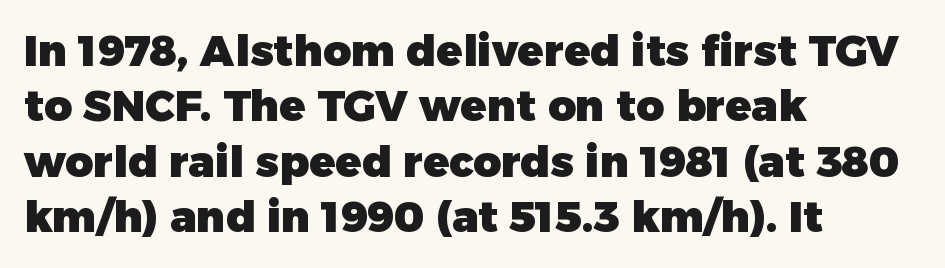
Q: Is the text bold? A: Yes.
Q: Is the text italic (slanted)? A: No, it is upright.
Q: Is the typeface a serif or a sans-serif typeface? A: Sans-serif.
Q: Is the text underlined? A: No.
Q: How is the paragraph aligned? A: Left-aligned.
Q: Is the spacing between letters normal or unusually wide? A: Normal.
Q: Is the spacing between lines tight, normal or loose? A: Normal.
Q: Width (condensed, normal, or wide)? A: Normal.
Q: Stroke contrast? A: Low.
Q: x-height? A: Medium.
Q: Monospaced? A: No.
